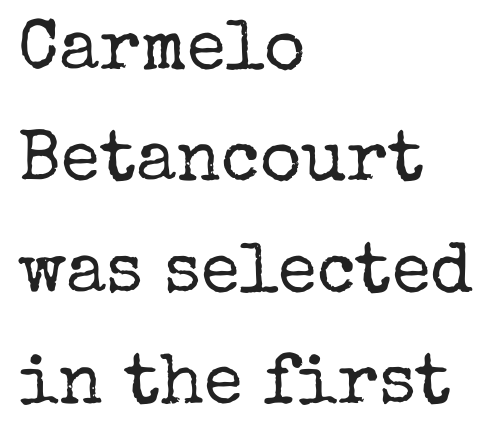
The image shows 71 px regular-weight serif type, upright; set left-aligned, normal line spacing (1.57x), normal letter spacing, not underlined; low stroke contrast and a medium x-height.
